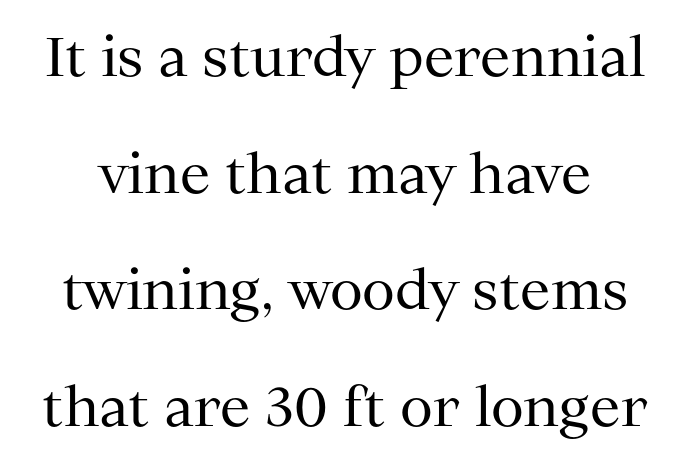
Q: Is the text bold? A: No.
Q: Is the text italic (slanted)? A: No, it is upright.
Q: Is the typeface a serif or a sans-serif typeface? A: Serif.
Q: Is the text underlined? A: No.
Q: Is the spacing between letters normal or unusually wide? A: Normal.
Q: Is the spacing between lines tight, normal or loose? A: Loose.
Q: Width (condensed, normal, or wide)? A: Normal.
Q: Stroke contrast? A: Medium.
Q: x-height? A: Medium.
Q: Monospaced? A: No.
